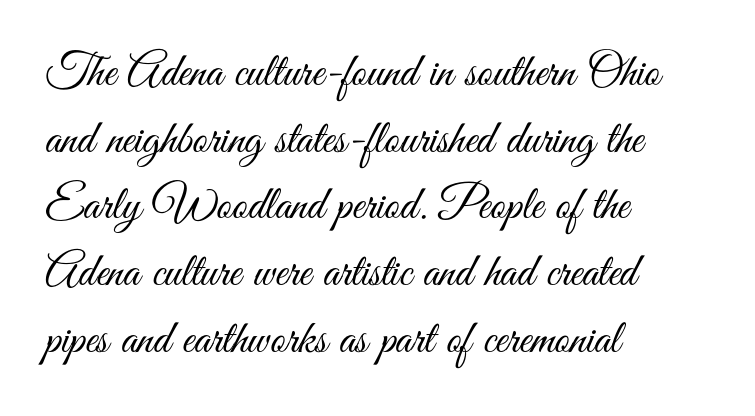
The image shows 47 px light, condensed sans-serif type; set left-aligned, normal line spacing (1.42x), normal letter spacing, not underlined; medium stroke contrast and a small x-height.
